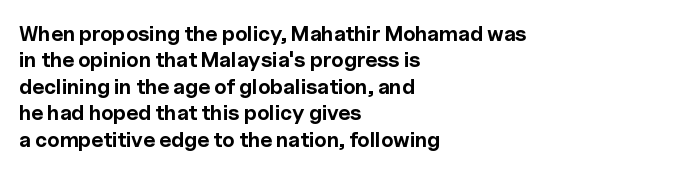
Q: Is the text bold? A: Yes.
Q: Is the text italic (slanted)? A: No, it is upright.
Q: Is the text underlined? A: No.
Q: How is the paragraph aligned? A: Left-aligned.
Q: Is the spacing between letters normal or unusually wide? A: Normal.
Q: Is the spacing between lines tight, normal or loose? A: Normal.
